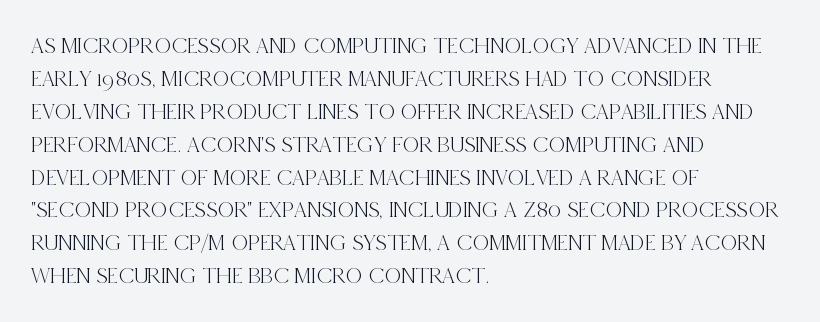
{"italic": "no", "underline": "no", "align": "left", "line_spacing": "normal", "line_spacing_ratio": 1.43, "letter_spacing": "normal", "letter_spacing_em": 0.0, "glyph_px": 23}
